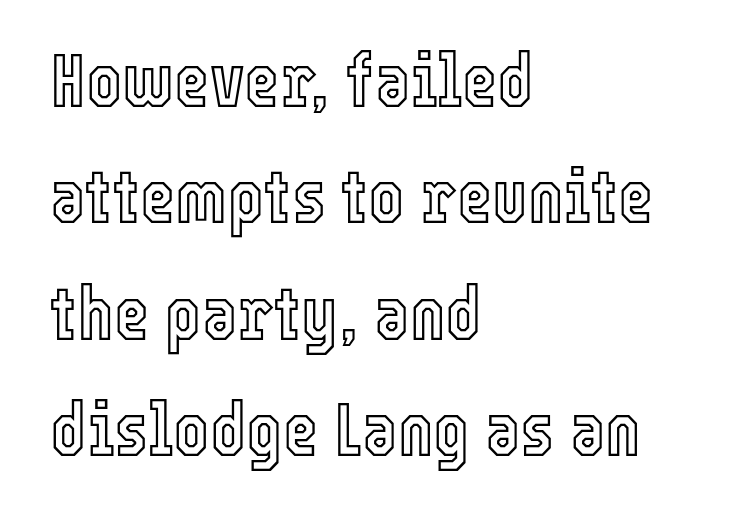
{"italic": "no", "width": "condensed", "x_height": "medium", "monospaced": "no", "underline": "no", "align": "left", "line_spacing": "normal", "line_spacing_ratio": 1.53, "letter_spacing": "normal", "letter_spacing_em": 0.0, "glyph_px": 76}
